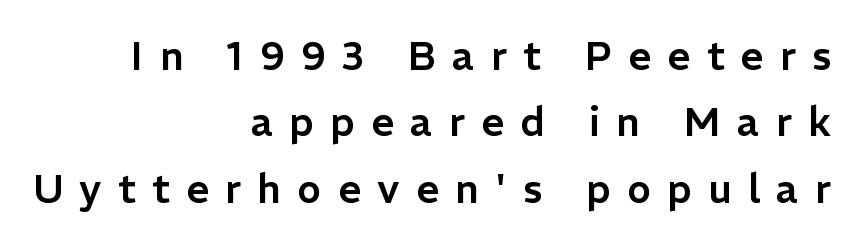
Display-style spreading of the glyphs; the letterfit is very open. This sample uses an upright cut, with every glyph sitting square on the baseline. Are there feet on the stems? There aren't — it's a sans. The letters advance in unequal steps, a hallmark of proportional type. Each new line begins a customary step beneath the previous one. The baseline area is clear.
